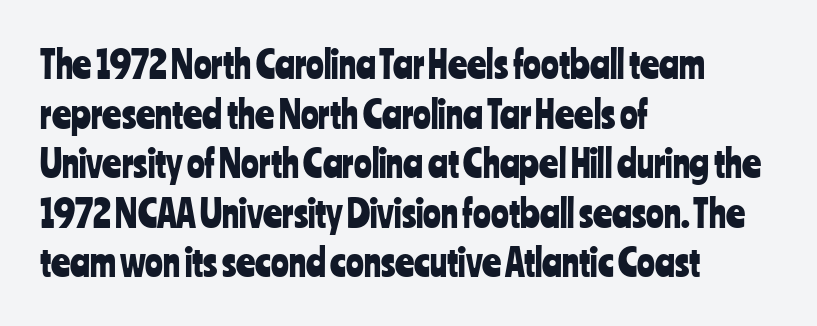
{"serif": "no", "italic": "no", "width": "condensed", "stroke_contrast": "low", "x_height": "medium", "monospaced": "no", "underline": "no", "align": "left", "line_spacing": "normal", "line_spacing_ratio": 1.34, "letter_spacing": "normal", "letter_spacing_em": 0.0, "glyph_px": 37}
